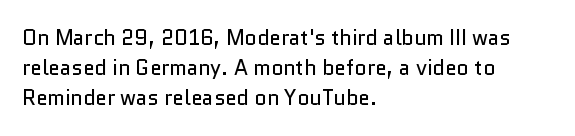
The image shows 21 px text type, upright; set left-aligned, normal line spacing (1.44x), normal letter spacing, not underlined.
